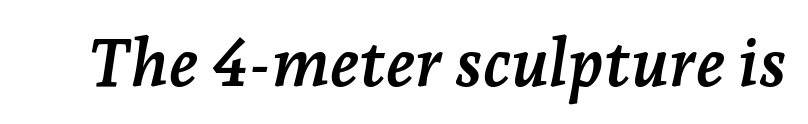
{"serif": "yes", "italic": "yes", "lean": "right", "slant_degrees": 7, "bold": "yes", "weight": "semibold", "width": "normal", "stroke_contrast": "low", "x_height": "medium", "monospaced": "no", "underline": "no", "letter_spacing": "normal", "letter_spacing_em": 0.0, "glyph_px": 67}
